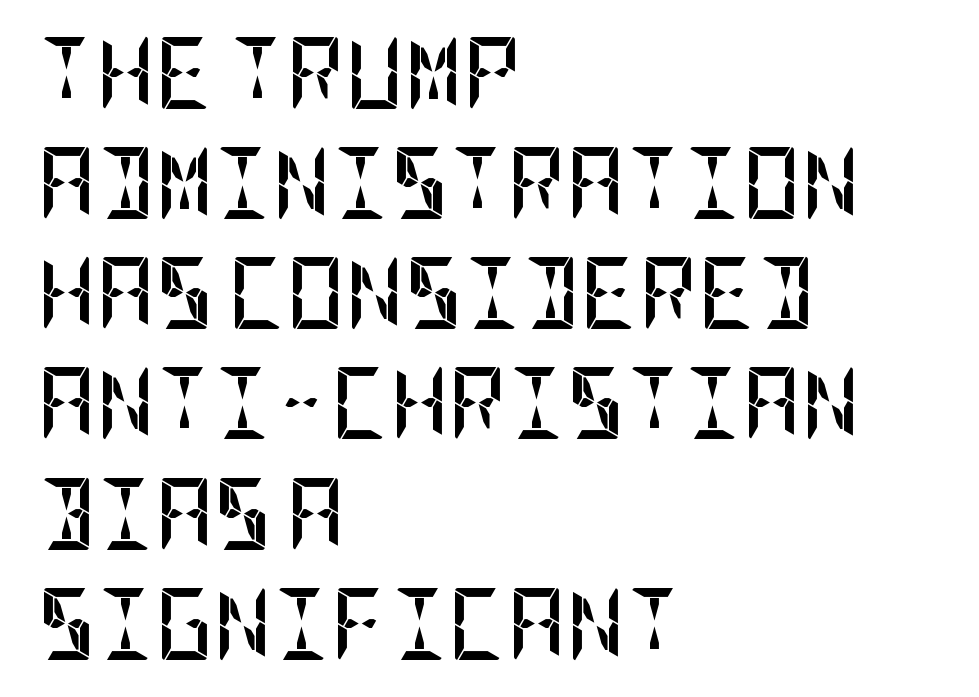
{"serif": "no", "italic": "no", "bold": "yes", "weight": "semibold", "width": "condensed", "stroke_contrast": "low", "x_height": "large", "underline": "no", "align": "left", "line_spacing": "normal", "line_spacing_ratio": 1.53, "letter_spacing": "normal", "letter_spacing_em": 0.0, "glyph_px": 72}
